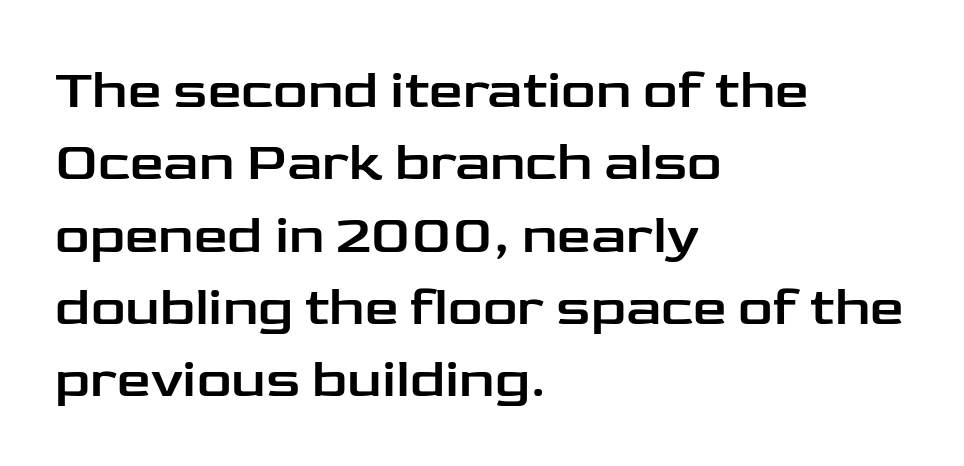
Q: Is the text italic (slanted)? A: No, it is upright.
Q: Is the typeface a serif or a sans-serif typeface? A: Sans-serif.
Q: Is the text underlined? A: No.
Q: How is the paragraph aligned? A: Left-aligned.
Q: Is the spacing between letters normal or unusually wide? A: Normal.
Q: Is the spacing between lines tight, normal or loose? A: Normal.
Q: Width (condensed, normal, or wide)? A: Wide.
Q: Stroke contrast? A: Low.
Q: x-height? A: Medium.
Q: Monospaced? A: No.
